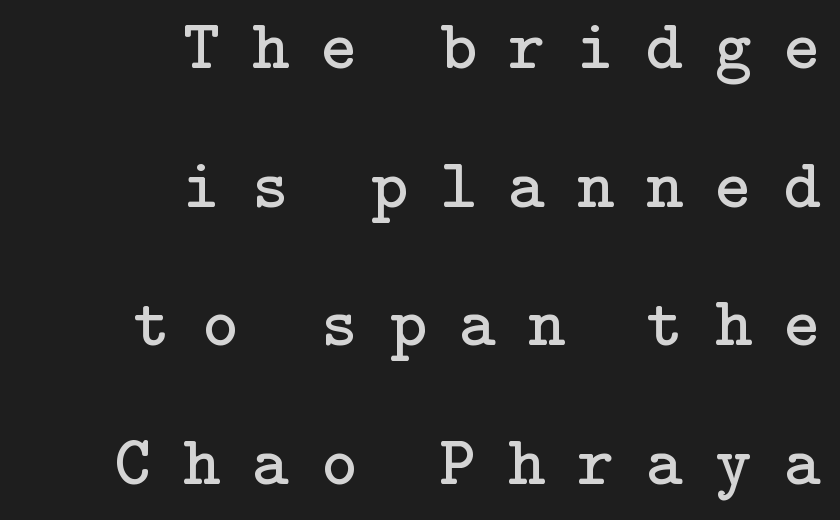
The image shows 70 px regular-weight serif type, upright; set right-aligned, loose line spacing (1.98x), unusually wide letter spacing (+0.46 em), not underlined; low stroke contrast and a medium x-height.
